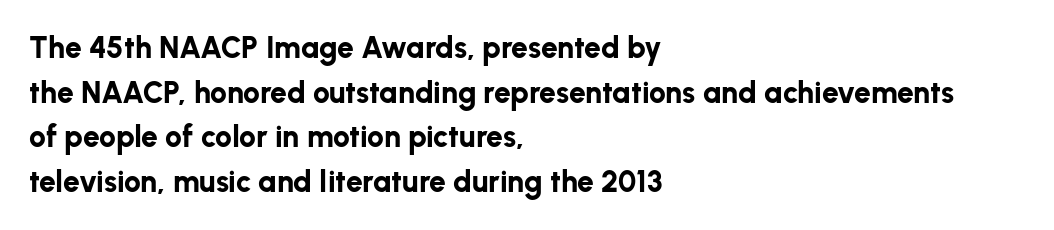
The passage shown is not underscored anywhere. In terms of weight, the rendering is a true, heavy bold. This rendering leaves character spacing at its baseline value. Character widths vary here, with narrow letters taking less room than wide ones.
